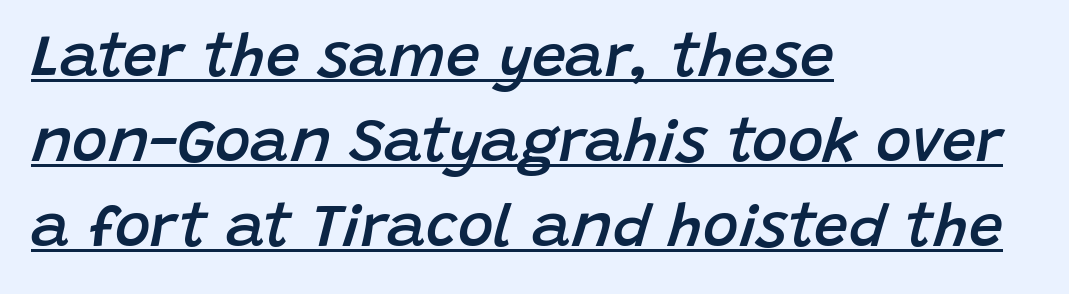
{"italic": "yes", "lean": "right", "slant_degrees": 15, "bold": "semi", "weight": "semibold", "width": "normal", "stroke_contrast": "low", "x_height": "large", "monospaced": "no", "underline": "yes", "align": "left", "line_spacing": "normal", "line_spacing_ratio": 1.39, "letter_spacing": "normal", "letter_spacing_em": 0.0, "glyph_px": 61}
